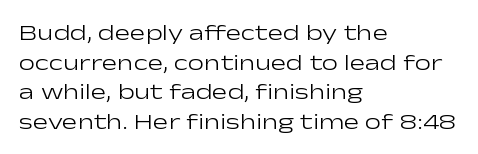
The image shows 23 px text type, upright; set left-aligned, normal line spacing (1.29x), normal letter spacing, not underlined.
